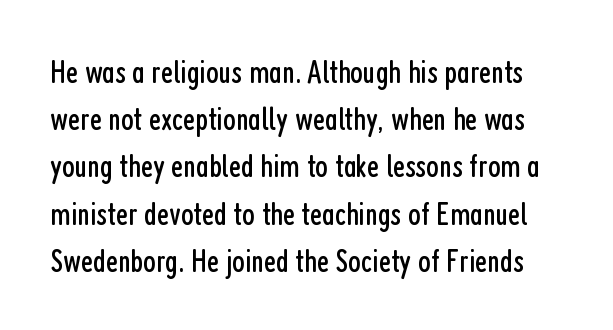
Rows of type keep a routine distance in the vertical direction. Regarding serifs, this sample does without them. No italicization has been applied; the sample stays upright. No extra ink here — the face is not bold. How are the letters spaced? Ordinarily, with no added tracking.
